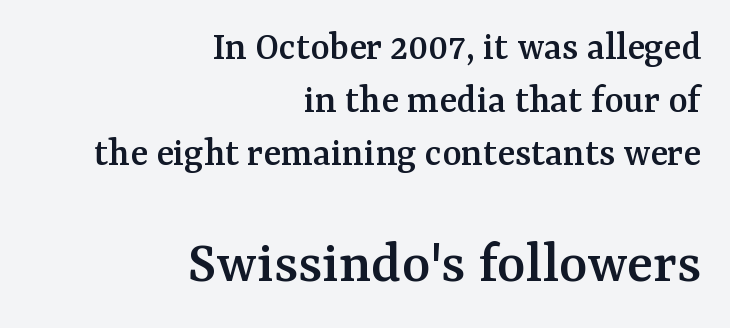
The image shows 61 px serif type, upright; set right-aligned, normal line spacing (1.29x), normal letter spacing, not underlined; the second (bottom) block is 1.49x larger; medium stroke contrast and a medium x-height.
